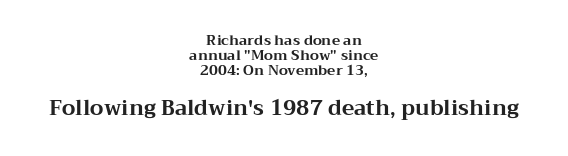
Emphasis by weight is at full strength: bold. Vertical strokes here are truly vertical. Block two is the big one; block one sits smaller above it. Students, note that the glyphs here touch the page at normal intervals. These lines are centered, leaving both edges ragged. These lines huddle together more closely than default settings would place them.
